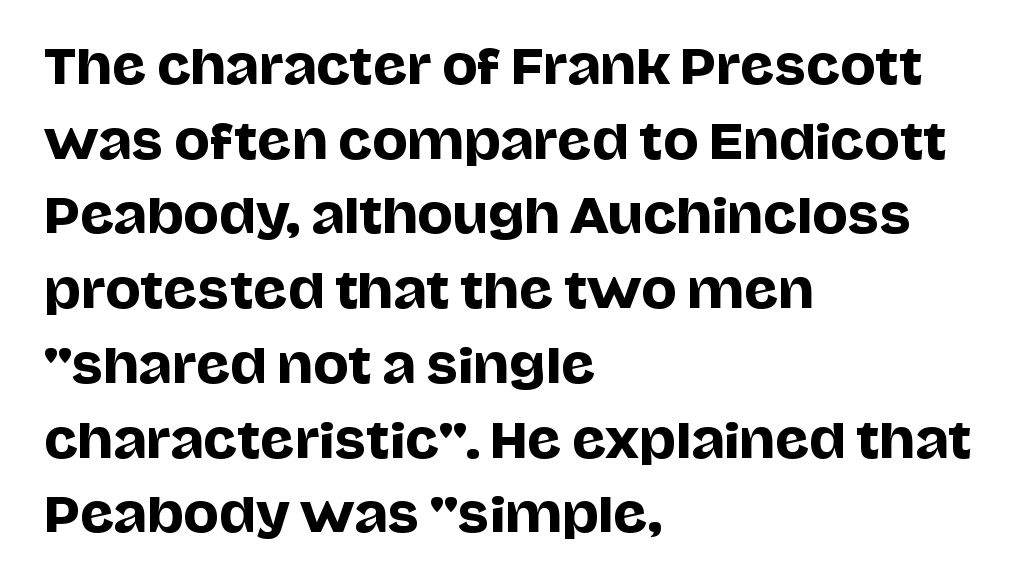
{"serif": "no", "italic": "no", "width": "normal", "stroke_contrast": "low", "x_height": "large", "monospaced": "no", "underline": "no", "align": "left", "line_spacing": "normal", "line_spacing_ratio": 1.59, "letter_spacing": "normal", "letter_spacing_em": 0.0, "glyph_px": 47}
